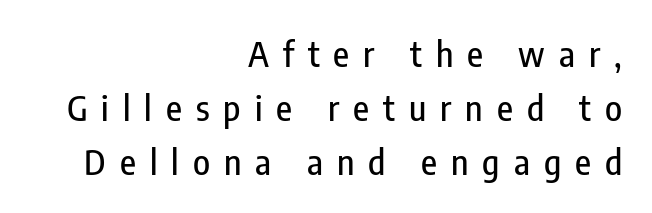
How are the letters spaced? Widely, with obvious added tracking. Spacing verdict: proportional, widths tailored to each character. Note: no serifs on the glyphs. If you measured baseline to baseline, you'd find a middling distance. The letters stand upright; this is a roman face. Underline: absent.
